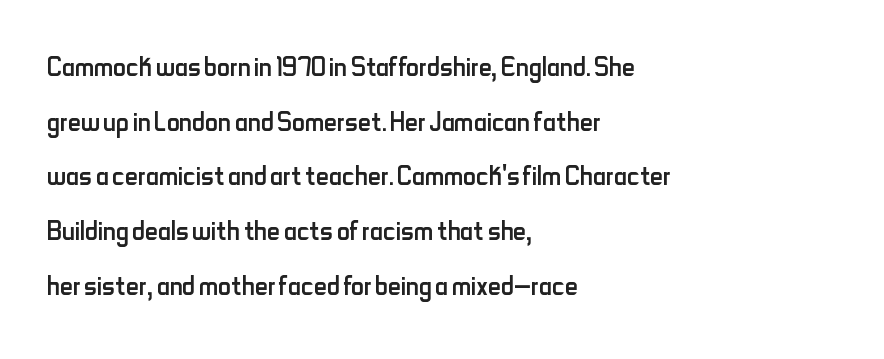
In CSS terms this would be text-align: left. Quick note: underline off. This sample uses plain, unmodified letter spacing. Stroke terminals: plain, sans-serif. Students, observe: this is what conventionally led text looks like. The specimen reads as upright at a glance.
